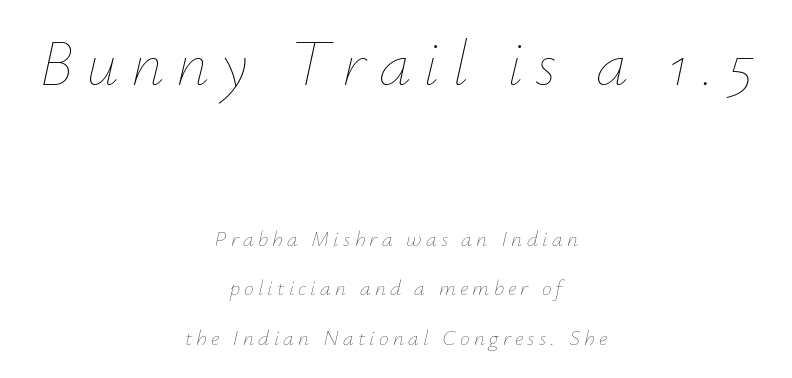
The image shows 65 px thin type, italic (leaning right); set centered, loose line spacing (2.27x), not underlined; the first (top) block is 2.95x larger; low stroke contrast and a small x-height.
